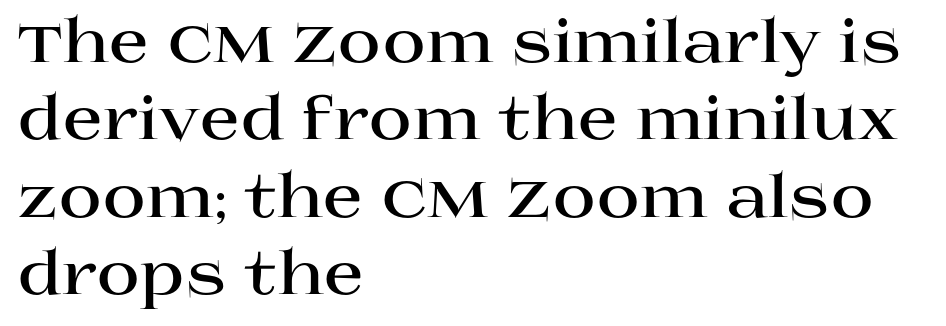
{"serif": "yes", "italic": "no", "bold": "yes", "weight": "bold", "width": "wide", "stroke_contrast": "high", "x_height": "large", "monospaced": "no", "underline": "no", "align": "left", "line_spacing": "normal", "line_spacing_ratio": 1.31, "letter_spacing": "normal", "letter_spacing_em": 0.0, "glyph_px": 59}
